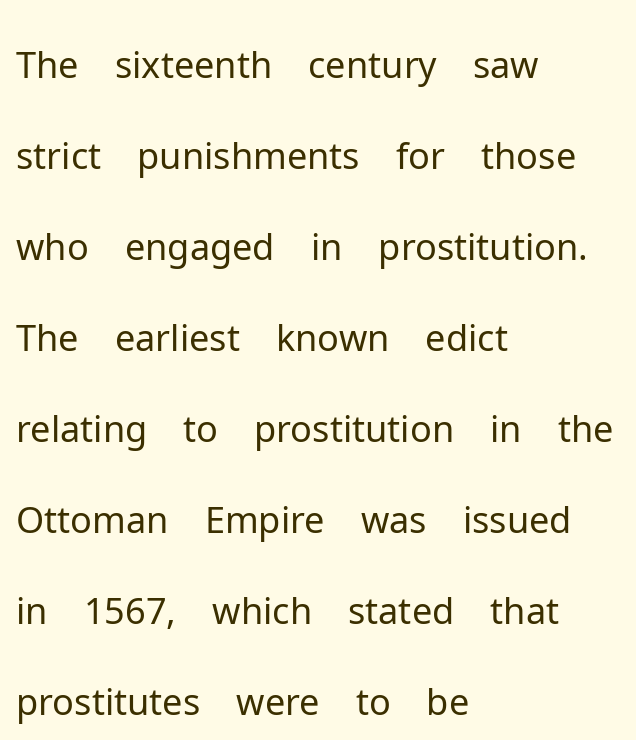
{"serif": "no", "italic": "no", "bold": "no", "weight": "light", "width": "normal", "stroke_contrast": "low", "x_height": "medium", "monospaced": "no", "underline": "no", "align": "left", "line_spacing_ratio": 1.23, "letter_spacing": "normal", "letter_spacing_em": 0.0, "glyph_px": 74}
